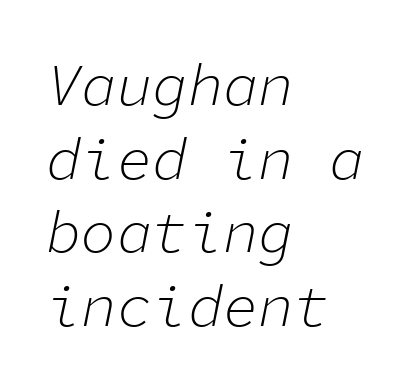
{"italic": "yes", "lean": "right", "slant_degrees": 11, "bold": "no", "weight": "light", "width": "normal", "stroke_contrast": "low", "x_height": "medium", "monospaced": "yes", "underline": "no", "align": "left", "line_spacing": "normal", "line_spacing_ratio": 1.25, "letter_spacing": "normal", "letter_spacing_em": 0.0, "glyph_px": 59}
